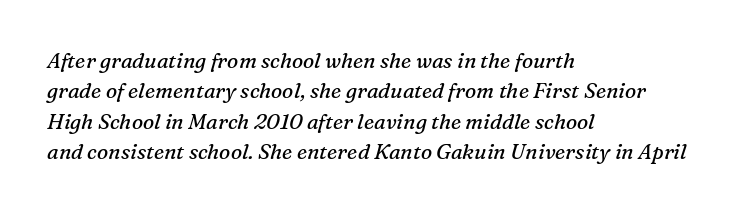
The image shows 21 px text type, italic (leaning right); set left-aligned, normal line spacing (1.45x), normal letter spacing, not underlined.
